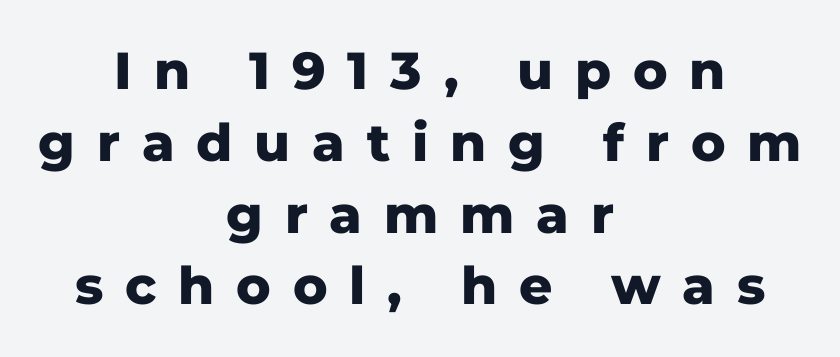
Tall strokes in this sample are plumb rather than angled. The letters are bold, with thick, heavy strokes. The text block is weighted toward neither margin, spreading evenly from the middle. Varying glyph widths throughout — classic text-font behaviour. Characters follow at a spacing far wider than the type designer built in. The gap between lines stays unmarked.
